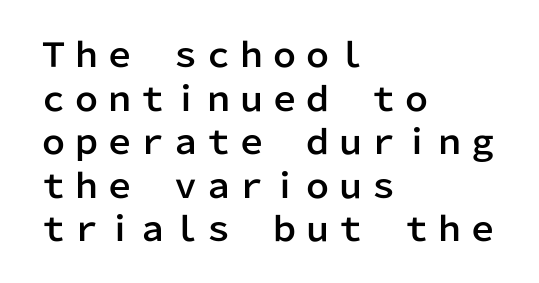
The image shows 33 px sans-serif type, upright; set left-aligned, normal line spacing (1.32x), normal letter spacing, not underlined; low stroke contrast and a medium x-height.
